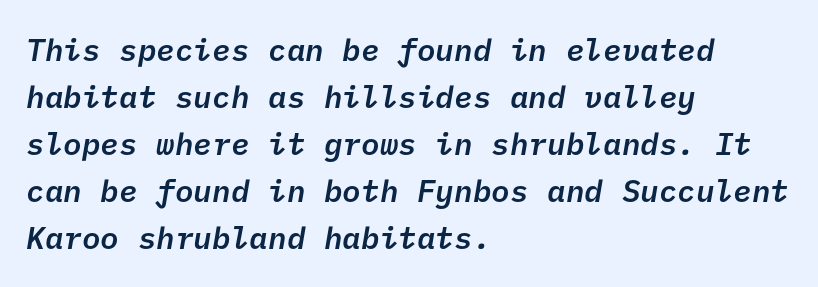
Q: Is the text bold? A: Semi-bold.
Q: Is the typeface a serif or a sans-serif typeface? A: Sans-serif.
Q: Is the text underlined? A: No.
Q: How is the paragraph aligned? A: Left-aligned.
Q: Is the spacing between letters normal or unusually wide? A: Normal.
Q: Is the spacing between lines tight, normal or loose? A: Normal.
Q: Width (condensed, normal, or wide)? A: Normal.
Q: Stroke contrast? A: Low.
Q: x-height? A: Medium.
